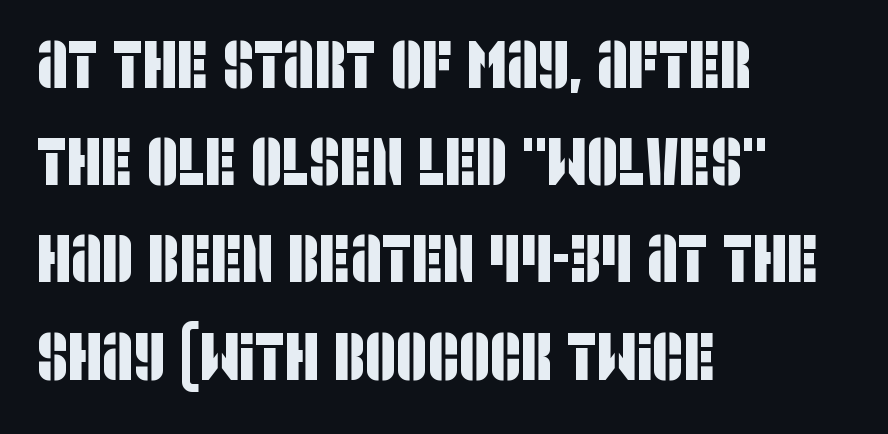
{"serif": "no", "width": "condensed", "stroke_contrast": "low", "x_height": "large", "monospaced": "no", "underline": "no", "align": "left", "line_spacing": "normal", "line_spacing_ratio": 1.43, "letter_spacing": "normal", "letter_spacing_em": 0.0, "glyph_px": 68}
